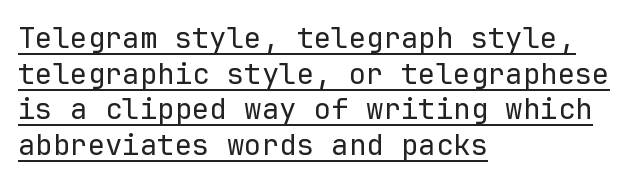
Q: Is the text bold? A: No.
Q: Is the text italic (slanted)? A: No, it is upright.
Q: Is the typeface a serif or a sans-serif typeface? A: Sans-serif.
Q: Is the text underlined? A: Yes.
Q: How is the paragraph aligned? A: Left-aligned.
Q: Is the spacing between letters normal or unusually wide? A: Normal.
Q: Width (condensed, normal, or wide)? A: Normal.
Q: Stroke contrast? A: Low.
Q: x-height? A: Medium.
Q: Monospaced? A: Yes.
